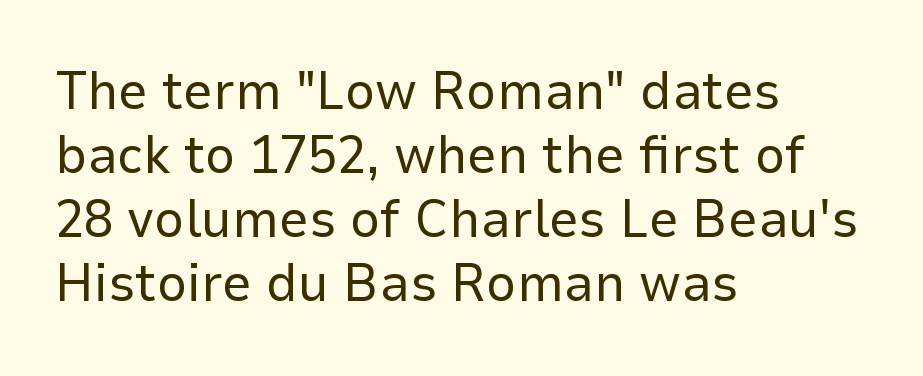
{"serif": "no", "italic": "no", "bold": "no", "weight": "regular", "width": "normal", "stroke_contrast": "low", "x_height": "medium", "monospaced": "no", "underline": "no", "align": "left", "line_spacing_ratio": 1.21, "letter_spacing": "normal", "letter_spacing_em": 0.0, "glyph_px": 53}
